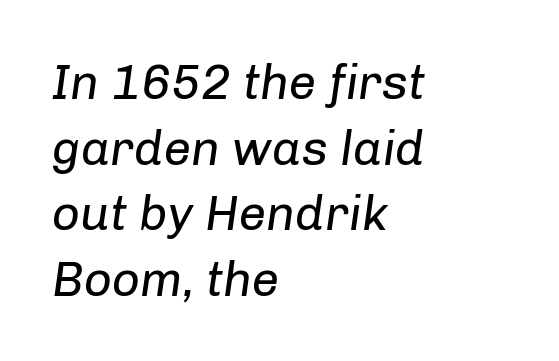
Q: Is the text bold? A: No.
Q: Is the text italic (slanted)? A: Yes, it leans right by about 8 degrees.
Q: Is the text underlined? A: No.
Q: How is the paragraph aligned? A: Left-aligned.
Q: Is the spacing between letters normal or unusually wide? A: Normal.
Q: Is the spacing between lines tight, normal or loose? A: Normal.
Q: Width (condensed, normal, or wide)? A: Normal.
Q: Stroke contrast? A: Low.
Q: x-height? A: Medium.
Q: Monospaced? A: No.
